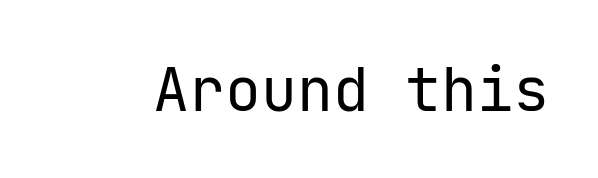
The image shows 60 px regular-weight sans-serif type, upright; set normal letter spacing, not underlined; low stroke contrast and a medium x-height.
